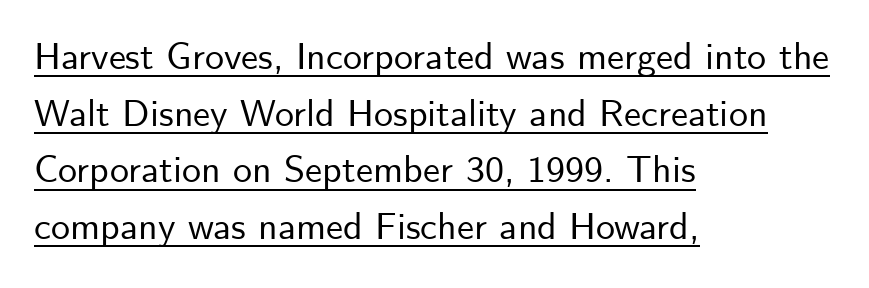
The image shows 38 px sans-serif type, upright; set left-aligned, normal line spacing (1.49x), normal letter spacing, underlined; low stroke contrast and a small x-height.
